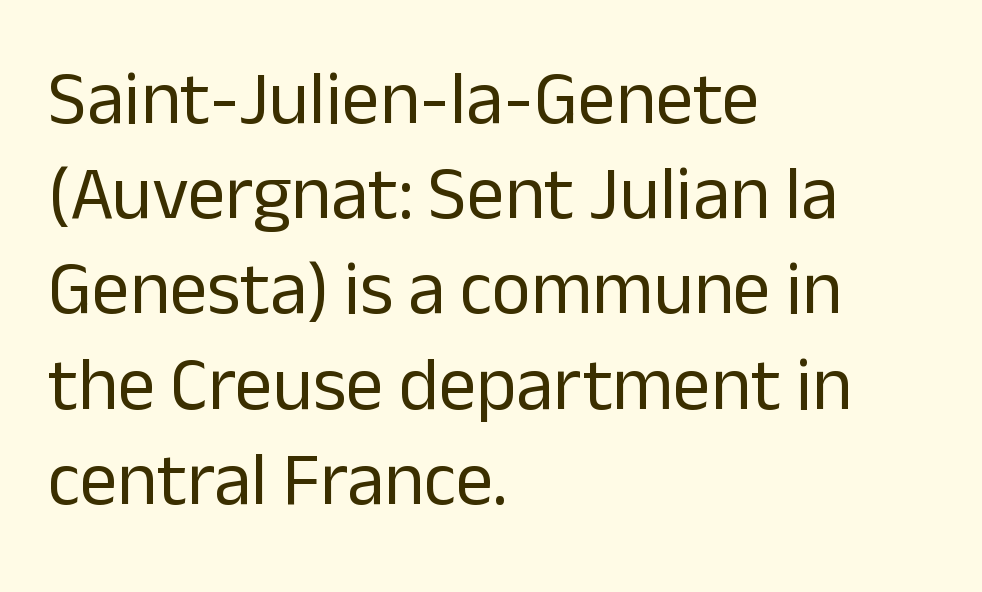
Q: Is the text bold? A: No.
Q: Is the text italic (slanted)? A: No, it is upright.
Q: Is the typeface a serif or a sans-serif typeface? A: Sans-serif.
Q: Is the text underlined? A: No.
Q: How is the paragraph aligned? A: Left-aligned.
Q: Is the spacing between letters normal or unusually wide? A: Normal.
Q: Is the spacing between lines tight, normal or loose? A: Normal.
Q: Width (condensed, normal, or wide)? A: Normal.
Q: Stroke contrast? A: Low.
Q: x-height? A: Medium.
Q: Monospaced? A: No.
